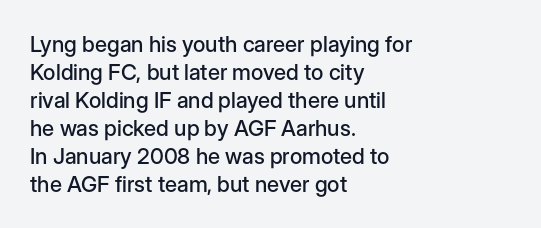
In terms of leading, this rendering sits right in the middle. Do the letters lean? They stand straight. These lines stack with their left ends in a neat column. The zone under the glyphs is completely vacant. The letters sit at their default tracking, neither squeezed nor spread.
